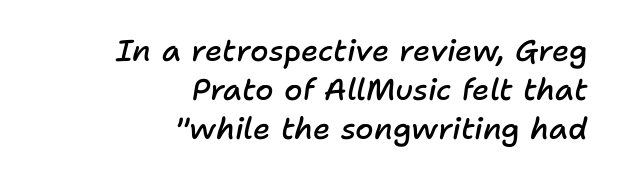
Q: Is the text bold? A: Semi-bold.
Q: Is the text italic (slanted)? A: Yes, it leans right by about 11 degrees.
Q: Is the text underlined? A: No.
Q: How is the paragraph aligned? A: Right-aligned.
Q: Is the spacing between letters normal or unusually wide? A: Normal.
Q: Is the spacing between lines tight, normal or loose? A: Normal.
Q: Width (condensed, normal, or wide)? A: Normal.
Q: Stroke contrast? A: Low.
Q: x-height? A: Medium.
Q: Monospaced? A: No.
